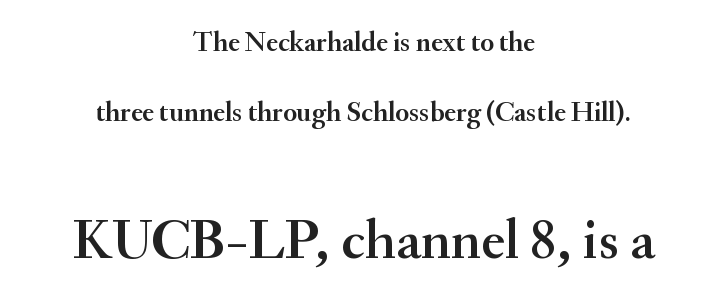
The image shows 57 px serif type, upright; set centered, loose line spacing (2.49x), normal letter spacing, not underlined; the second (bottom) block is 2.04x larger; medium stroke contrast and a small x-height.
